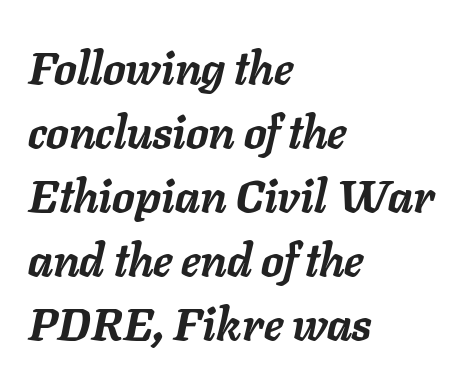
Q: Is the text bold? A: Yes.
Q: Is the text italic (slanted)? A: Yes, it leans right by about 11 degrees.
Q: Is the text underlined? A: No.
Q: How is the paragraph aligned? A: Left-aligned.
Q: Is the spacing between letters normal or unusually wide? A: Normal.
Q: Is the spacing between lines tight, normal or loose? A: Normal.
Q: Width (condensed, normal, or wide)? A: Normal.
Q: Stroke contrast? A: Low.
Q: x-height? A: Medium.
Q: Monospaced? A: No.
